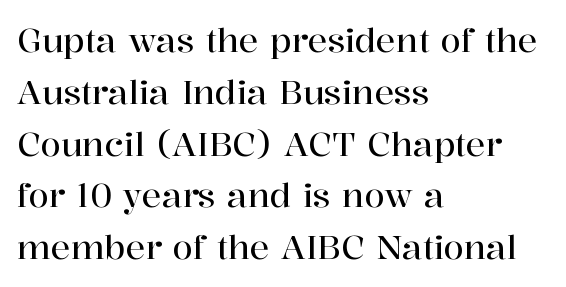
Q: Is the text italic (slanted)? A: No, it is upright.
Q: Is the typeface a serif or a sans-serif typeface? A: Serif.
Q: Is the text underlined? A: No.
Q: How is the paragraph aligned? A: Left-aligned.
Q: Is the spacing between letters normal or unusually wide? A: Normal.
Q: Is the spacing between lines tight, normal or loose? A: Normal.
Q: Width (condensed, normal, or wide)? A: Normal.
Q: Stroke contrast? A: High.
Q: x-height? A: Medium.
Q: Monospaced? A: No.
